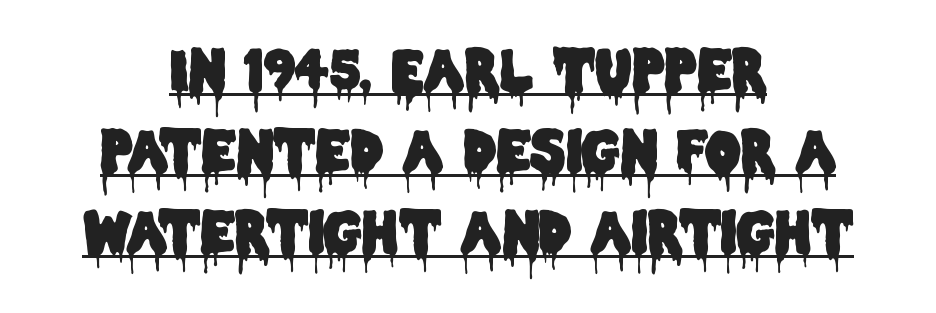
The image shows 56 px condensed sans-serif type, upright; set centered, normal line spacing (1.45x), normal letter spacing, underlined; low stroke contrast and a large x-height.
